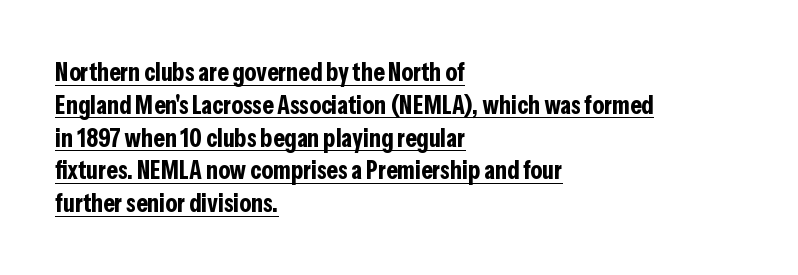
The image shows 26 px bold type, upright; set left-aligned, normal line spacing (1.26x), normal letter spacing, underlined.
